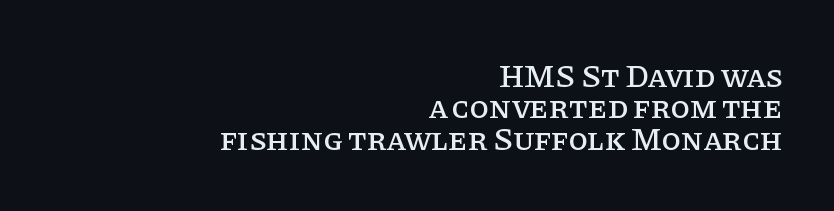
{"serif": "yes", "italic": "no", "width": "normal", "stroke_contrast": "low", "x_height": "large", "monospaced": "no", "underline": "no", "align": "right", "line_spacing": "tight", "line_spacing_ratio": 0.98, "letter_spacing": "normal", "letter_spacing_em": 0.0, "glyph_px": 32}
